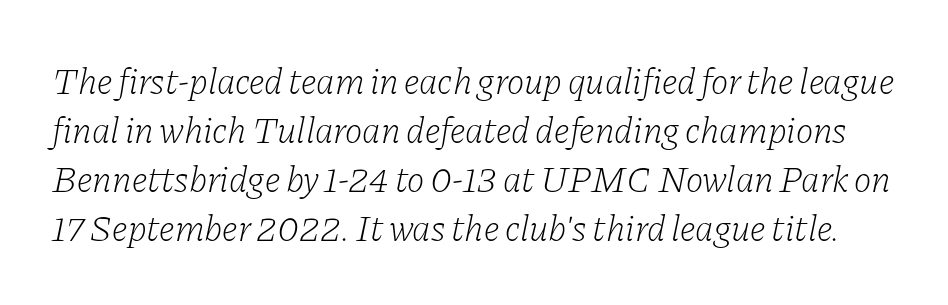
Q: Is the text bold? A: No.
Q: Is the text italic (slanted)? A: Yes, it leans right by about 11 degrees.
Q: Is the typeface a serif or a sans-serif typeface? A: Serif.
Q: Is the text underlined? A: No.
Q: Is the spacing between letters normal or unusually wide? A: Normal.
Q: Is the spacing between lines tight, normal or loose? A: Normal.
Q: Width (condensed, normal, or wide)? A: Normal.
Q: Stroke contrast? A: Low.
Q: x-height? A: Medium.
Q: Monospaced? A: No.
